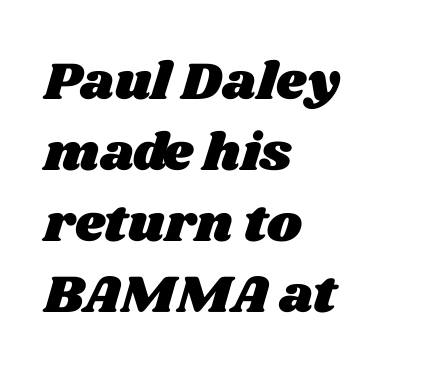
{"width": "wide", "stroke_contrast": "medium", "x_height": "large", "monospaced": "no", "underline": "no", "align": "left", "line_spacing": "normal", "line_spacing_ratio": 1.34, "letter_spacing": "normal", "letter_spacing_em": 0.0, "glyph_px": 53}
